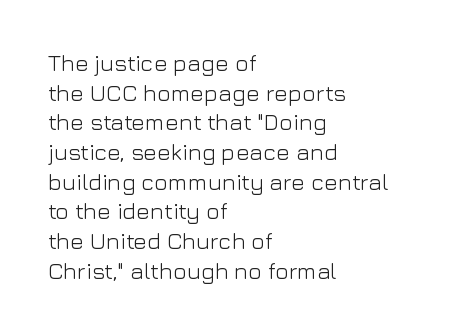
{"italic": "no", "bold": "no", "underline": "no", "align": "left", "line_spacing": "normal", "line_spacing_ratio": 1.29, "letter_spacing": "normal", "letter_spacing_em": 0.0, "glyph_px": 23}
